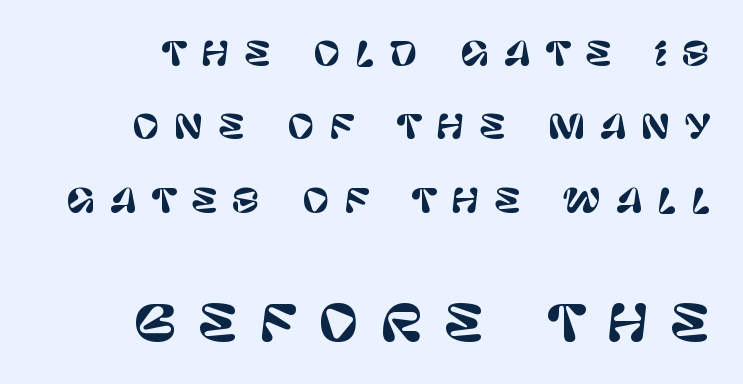
Think of a printed novel: that variable character pitch is what you see here. How are the letters spaced? Widely, with obvious added tracking. In terms of letterform style, serifs are entirely absent. One glance says open: line gaps are wider than usual. The string is rendered with underlining switched off.
